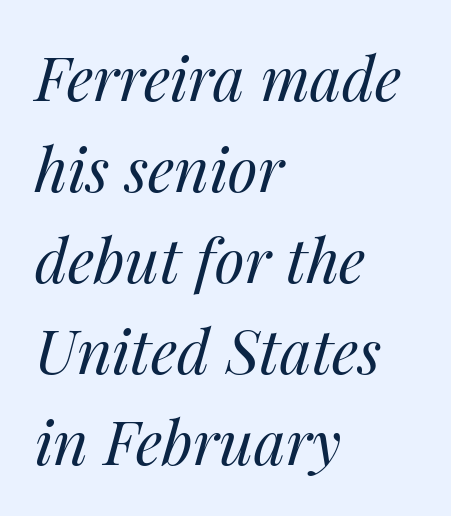
The image shows 61 px regular-weight type, italic (leaning right); set left-aligned, normal line spacing (1.49x), normal letter spacing, not underlined; medium stroke contrast and a medium x-height.
